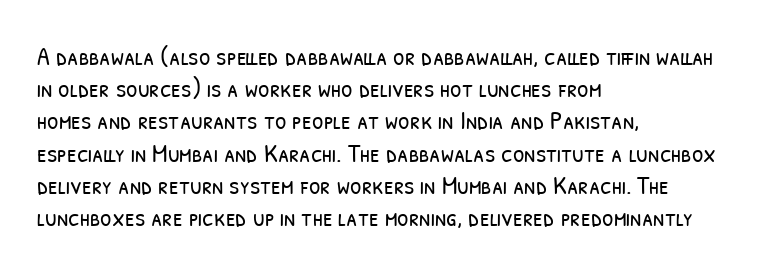
The ragged edge is on the right, which tells us the setting is flush left. Nobody touched the tracking dial on this one. The string is rendered with underlining switched off. The weight tops out at a normal text grade.
